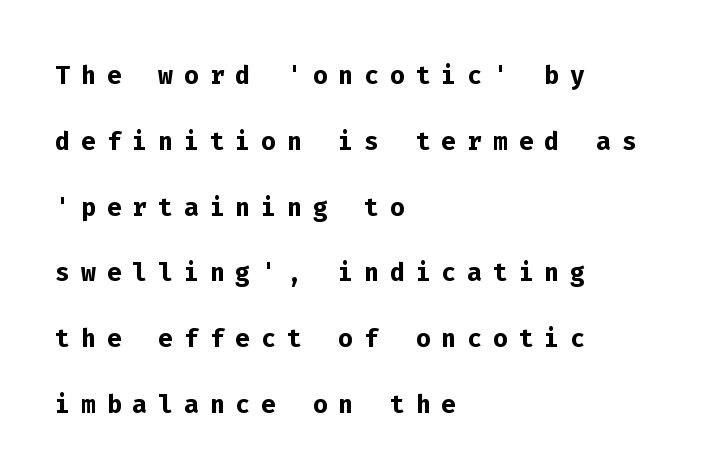
Q: Is the text bold? A: Yes.
Q: Is the text italic (slanted)? A: No, it is upright.
Q: Is the typeface a serif or a sans-serif typeface? A: Sans-serif.
Q: Is the text underlined? A: No.
Q: How is the paragraph aligned? A: Left-aligned.
Q: Is the spacing between letters normal or unusually wide? A: Unusually wide.
Q: Width (condensed, normal, or wide)? A: Normal.
Q: Stroke contrast? A: Low.
Q: x-height? A: Medium.
Q: Monospaced? A: Yes.
